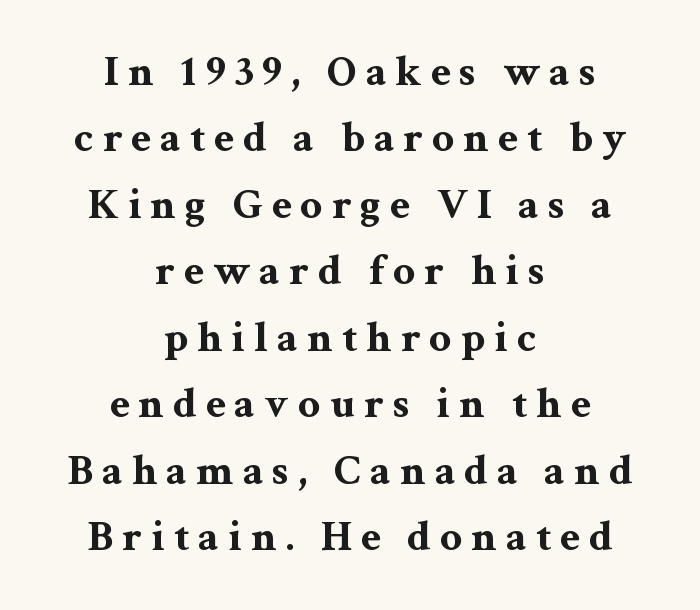
{"serif": "yes", "italic": "no", "bold": "yes", "weight": "bold", "width": "wide", "stroke_contrast": "medium", "x_height": "medium", "monospaced": "no", "underline": "no", "align": "center", "line_spacing": "normal", "line_spacing_ratio": 1.51, "letter_spacing": "wide", "letter_spacing_em": 0.2, "glyph_px": 44}
